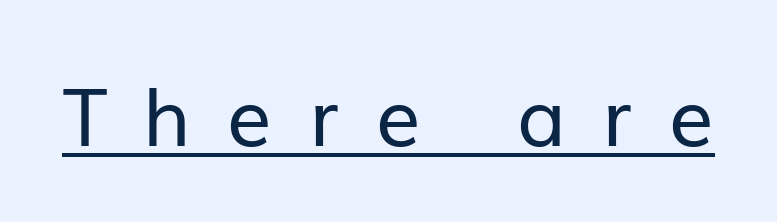
A sans-serif font was chosen for this passage. This sample uses an upright cut, with every glyph sitting square on the baseline. Spacing verdict: proportional, widths tailored to each character. The specimen includes a rule beneath the text block's lines. No heavy texture on the line: the type isn't bold.
